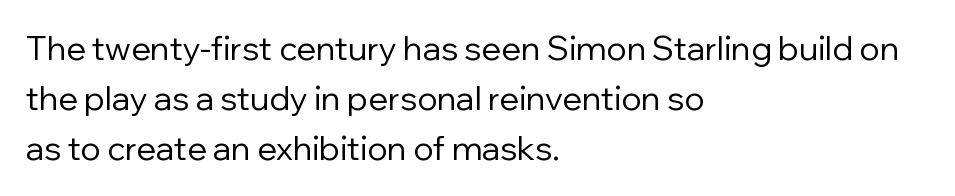
Q: Is the text bold? A: No.
Q: Is the text italic (slanted)? A: No, it is upright.
Q: Is the typeface a serif or a sans-serif typeface? A: Sans-serif.
Q: Is the text underlined? A: No.
Q: How is the paragraph aligned? A: Left-aligned.
Q: Is the spacing between letters normal or unusually wide? A: Normal.
Q: Is the spacing between lines tight, normal or loose? A: Normal.
Q: Width (condensed, normal, or wide)? A: Normal.
Q: Stroke contrast? A: Low.
Q: x-height? A: Medium.
Q: Monospaced? A: No.
